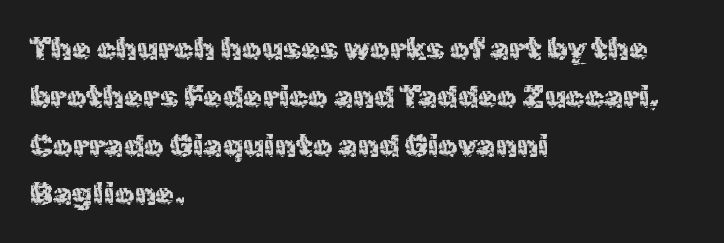
The image shows 31 px regular-weight sans-serif type, upright; set left-aligned, normal line spacing (1.56x), normal letter spacing, not underlined; a medium x-height.
